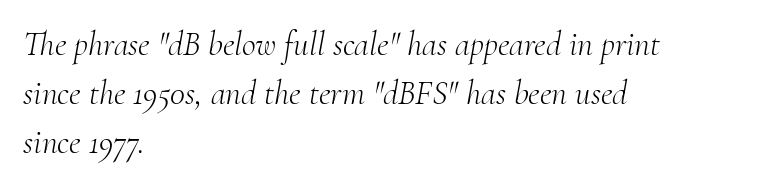
{"serif": "yes", "italic": "yes", "lean": "right", "slant_degrees": 10, "bold": "no", "weight": "light", "width": "normal", "stroke_contrast": "medium", "x_height": "small", "monospaced": "no", "underline": "no", "align": "left", "line_spacing": "normal", "line_spacing_ratio": 1.44, "letter_spacing": "normal", "letter_spacing_em": 0.0, "glyph_px": 34}
